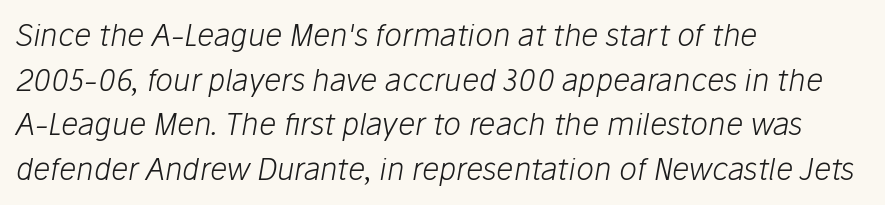
{"italic": "yes", "lean": "right", "slant_degrees": 10, "bold": "no", "weight": "light", "width": "normal", "stroke_contrast": "low", "x_height": "medium", "monospaced": "no", "underline": "no", "align": "left", "line_spacing": "normal", "line_spacing_ratio": 1.49, "letter_spacing": "normal", "letter_spacing_em": 0.0, "glyph_px": 30}
